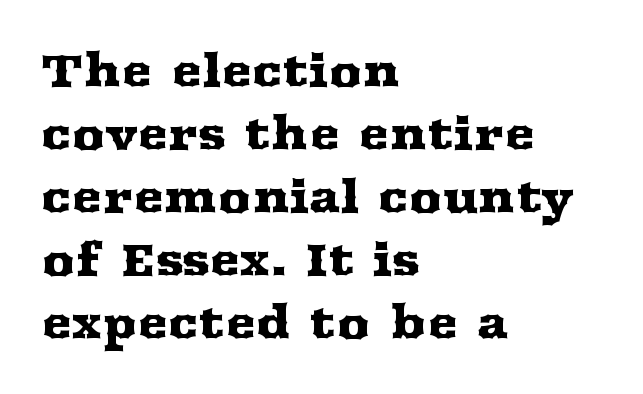
Nothing unusual about the tracking: characters are spaced as the font intends. Nobody drew a line under any word here. The designer left line spacing at the default. Is there any slant? The stems are plumb. Caption: multi-line text, flush left, ragged right. Is this a fixed-width face? No — the glyphs have proportional, varying widths.
